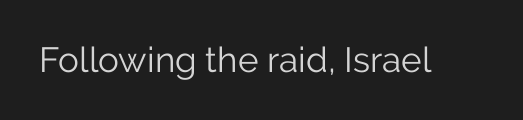
Q: Is the text bold? A: No.
Q: Is the text italic (slanted)? A: No, it is upright.
Q: Is the typeface a serif or a sans-serif typeface? A: Sans-serif.
Q: Is the text underlined? A: No.
Q: Is the spacing between letters normal or unusually wide? A: Normal.
Q: Width (condensed, normal, or wide)? A: Normal.
Q: Stroke contrast? A: Low.
Q: x-height? A: Medium.
Q: Monospaced? A: No.
